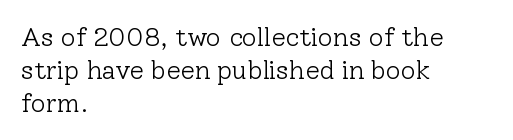
The image shows 26 px text type, upright; set left-aligned, normal line spacing (1.26x), normal letter spacing, not underlined.
